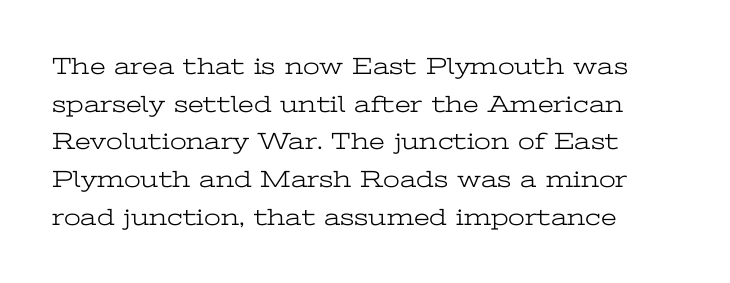
Normally led — the rows are evenly, conventionally spaced. Think standard paragraph weight, or any step lighter than that. Plain, unruled lines of type. Each word holds together tightly as a unit, with standard inter-letter gaps. It's the straight-up-and-down kind of type.
